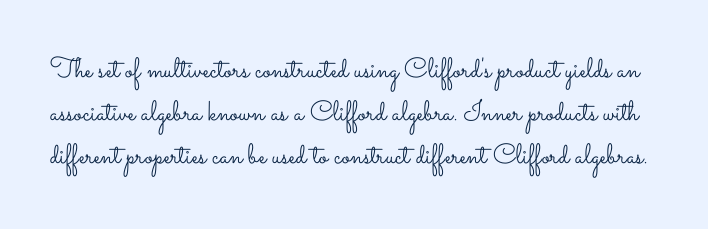
Q: Is the text bold? A: No.
Q: Is the text italic (slanted)? A: Yes.
Q: Is the text underlined? A: No.
Q: Is the spacing between letters normal or unusually wide? A: Normal.
Q: Is the spacing between lines tight, normal or loose? A: Normal.
Q: Width (condensed, normal, or wide)? A: Wide.
Q: Stroke contrast? A: Low.
Q: x-height? A: Small.
Q: Monospaced? A: No.
